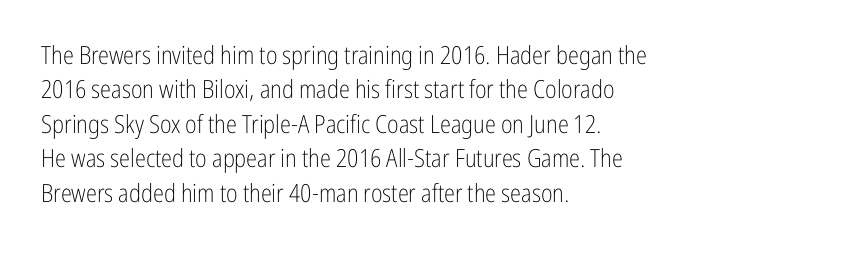
{"italic": "no", "bold": "no", "underline": "no", "align": "left", "line_spacing": "normal", "line_spacing_ratio": 1.38, "letter_spacing": "normal", "letter_spacing_em": 0.0, "glyph_px": 25}
